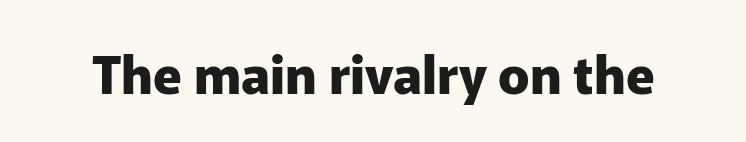
Q: Is the text bold? A: Yes.
Q: Is the text italic (slanted)? A: No, it is upright.
Q: Is the typeface a serif or a sans-serif typeface? A: Sans-serif.
Q: Is the text underlined? A: No.
Q: Is the spacing between letters normal or unusually wide? A: Normal.
Q: Width (condensed, normal, or wide)? A: Normal.
Q: Stroke contrast? A: Low.
Q: x-height? A: Medium.
Q: Monospaced? A: No.
